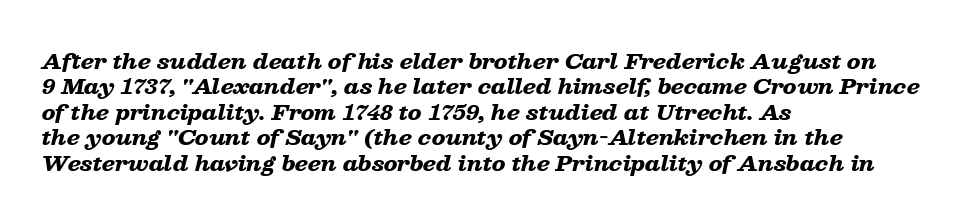
The image shows 21 px bold type, italic (leaning right); set left-aligned, line spacing 1.21x, normal letter spacing, not underlined.
